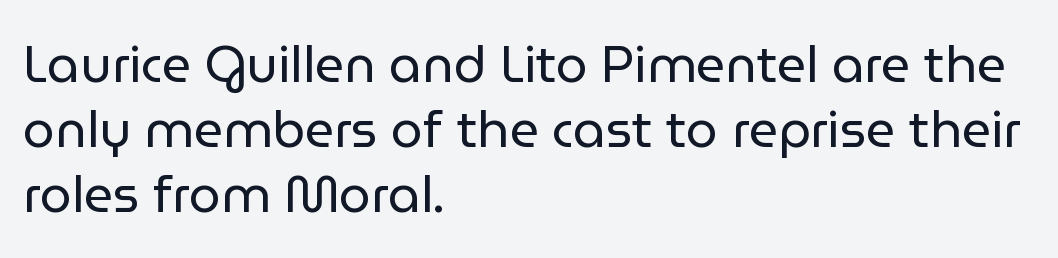
The image shows 51 px regular-weight sans-serif type, upright; set left-aligned, normal line spacing (1.27x), normal letter spacing, not underlined; low stroke contrast and a medium x-height.
